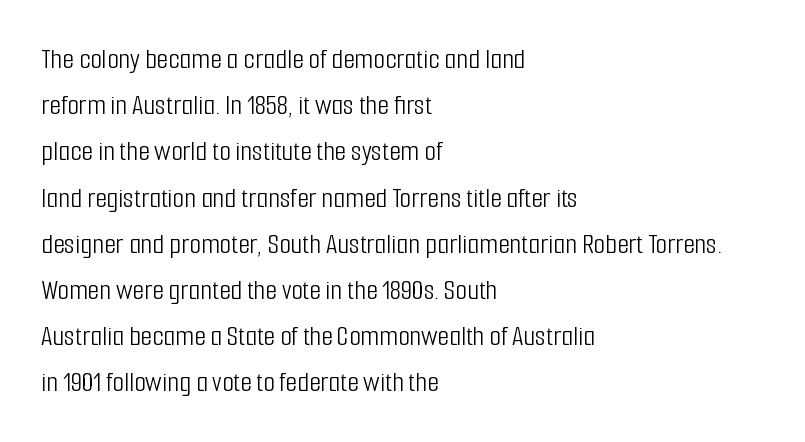
{"serif": "no", "italic": "no", "bold": "no", "weight": "light", "width": "condensed", "stroke_contrast": "low", "x_height": "medium", "monospaced": "no", "underline": "no", "align": "left", "line_spacing": "normal", "line_spacing_ratio": 1.54, "letter_spacing": "normal", "letter_spacing_em": 0.0, "glyph_px": 30}
